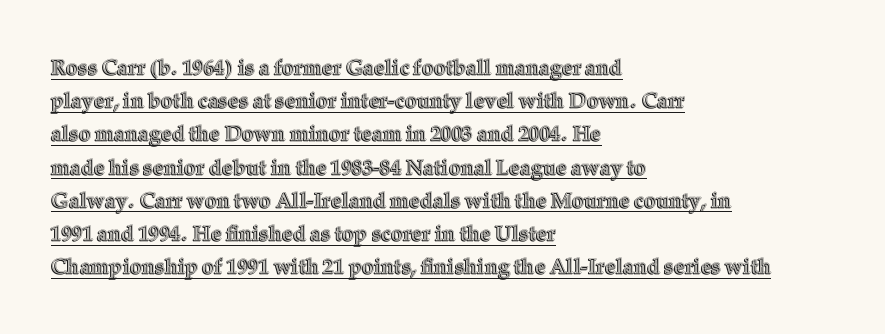
The image shows 21 px text type, upright; set left-aligned, normal line spacing (1.58x), normal letter spacing, underlined.
